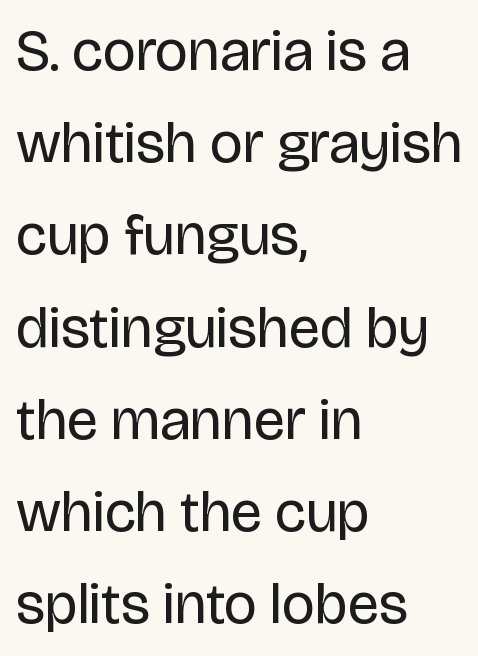
{"serif": "no", "italic": "no", "bold": "no", "weight": "regular", "width": "normal", "stroke_contrast": "low", "x_height": "large", "monospaced": "no", "underline": "no", "align": "left", "line_spacing": "normal", "line_spacing_ratio": 1.59, "letter_spacing": "normal", "letter_spacing_em": 0.0, "glyph_px": 58}
